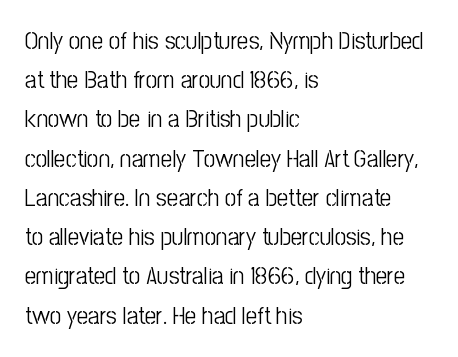
Is this a heavy cut? Hardly; it is regular or lighter. In CSS terms this would be text-align: left. Words appear dense and cohesive because spacing is normal. The gap between lines stays unmarked. Reading down the column, the eye jumps a familiar distance to each next line. This is roman type, the default non-slanted kind.
